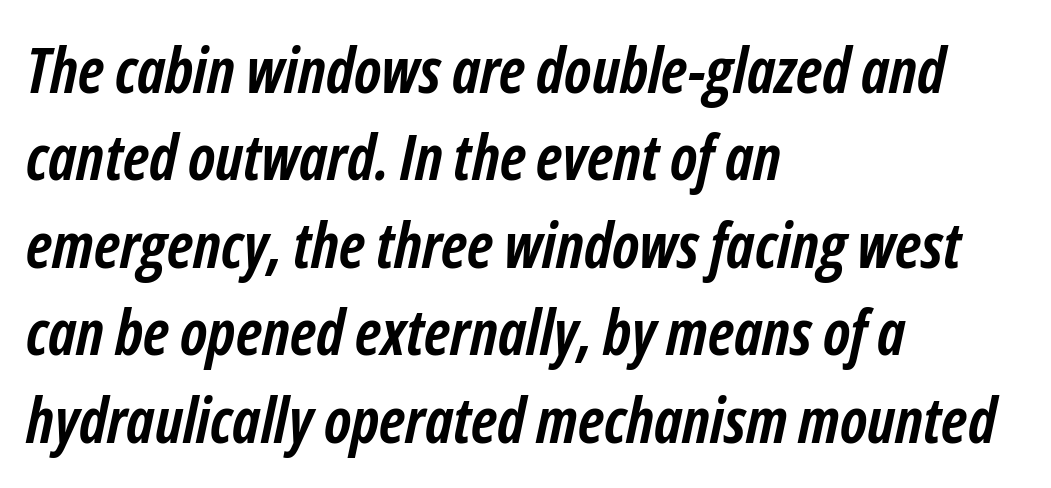
In CSS terms this would be text-align: left. These lines were composed using italics. Clear beneath every line of the passage. The passage shown is typed in a proportional face where columns would drift. Here the glyphs are tracked normally, forming tight word shapes. Plenty of ink on the page — the face is bold.
